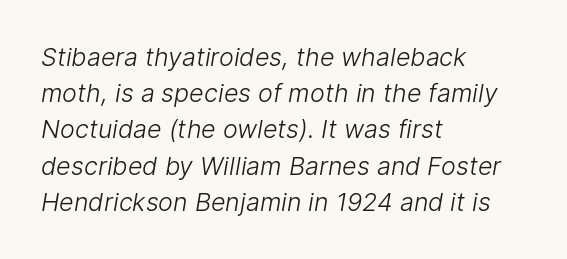
Q: Is the text bold? A: No.
Q: Is the text underlined? A: No.
Q: How is the paragraph aligned? A: Left-aligned.
Q: Is the spacing between letters normal or unusually wide? A: Normal.
Q: Is the spacing between lines tight, normal or loose? A: Normal.
